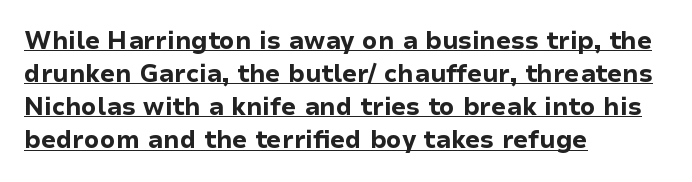
A roman cut, with each character standing at attention. Where is the straight margin? On the left. A baseline rule has been typeset under these characters. The glyphs have the mass of a bold cut. Horizontal bands of white between lines are of average thickness. Tracking value appears to be zero — textbook default spacing.
